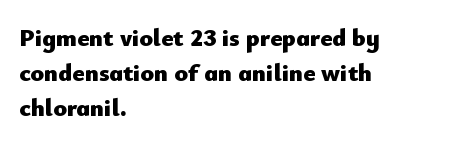
Nope, not italic — everything's standing straight. Regular leading. Teacher's note: observe the even left margin — that is flush-left alignment. The space beneath each line is pristine and unruled. Glyph-to-glyph distance matches everyday printed text.
